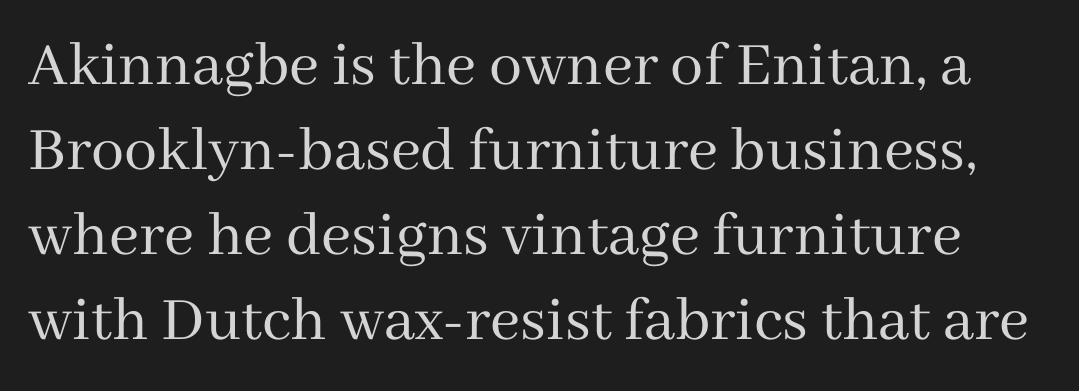
Honestly, the row spacing looks completely unremarkable. The gap between lines stays unmarked. The type is set solid horizontally, with unmodified tracking. The typeface chosen for these lines features serifs. This sample has the flowing, uneven cadence of proportional lettering. The font is comparable to plain body text, perhaps lighter.
